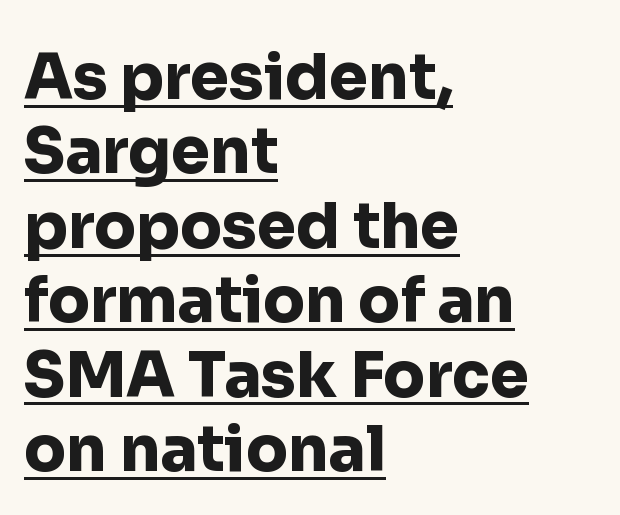
{"serif": "no", "italic": "no", "bold": "yes", "weight": "heavy", "width": "normal", "stroke_contrast": "low", "x_height": "medium", "monospaced": "no", "underline": "yes", "align": "left", "line_spacing_ratio": 1.2, "letter_spacing": "normal", "letter_spacing_em": 0.0, "glyph_px": 62}
